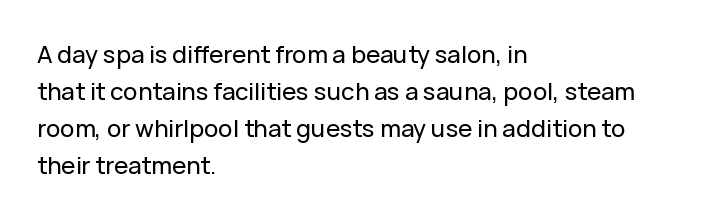
The image shows 24 px text type, upright; set left-aligned, normal line spacing (1.54x), normal letter spacing, not underlined.
